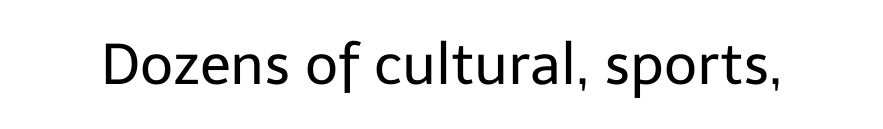
The image shows 57 px regular-weight sans-serif type, upright; set normal letter spacing, not underlined; low stroke contrast and a medium x-height.
